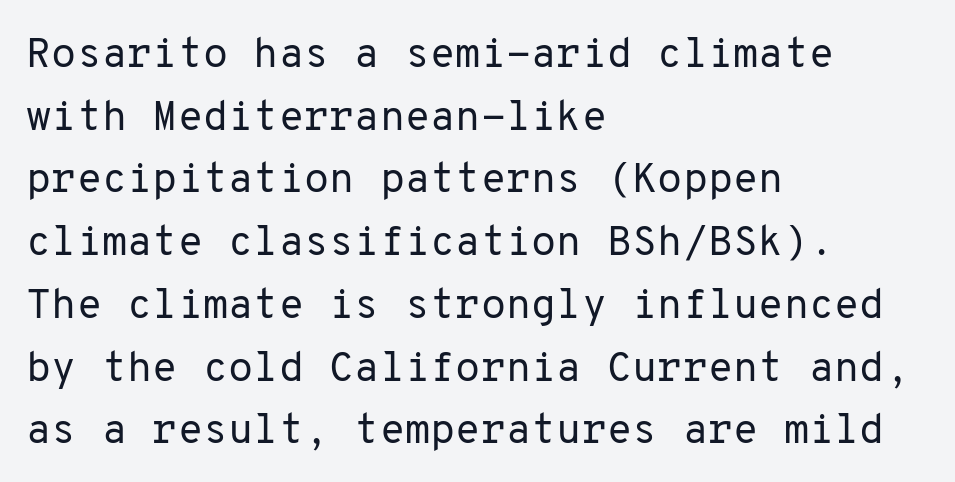
Q: Is the text bold? A: No.
Q: Is the text italic (slanted)? A: No, it is upright.
Q: Is the typeface a serif or a sans-serif typeface? A: Sans-serif.
Q: Is the text underlined? A: No.
Q: How is the paragraph aligned? A: Left-aligned.
Q: Is the spacing between letters normal or unusually wide? A: Normal.
Q: Is the spacing between lines tight, normal or loose? A: Normal.
Q: Width (condensed, normal, or wide)? A: Normal.
Q: Stroke contrast? A: Low.
Q: x-height? A: Medium.
Q: Monospaced? A: Yes.
